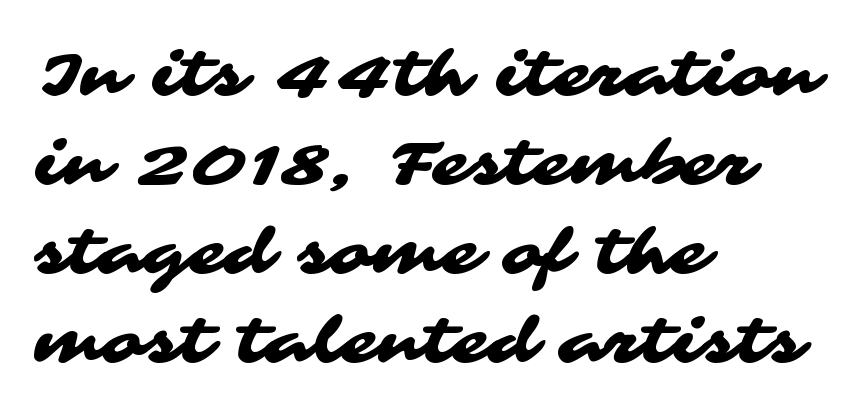
{"serif": "no", "width": "wide", "stroke_contrast": "medium", "x_height": "medium", "monospaced": "no", "underline": "no", "align": "left", "line_spacing": "normal", "line_spacing_ratio": 1.46, "letter_spacing": "normal", "letter_spacing_em": 0.0, "glyph_px": 61}
